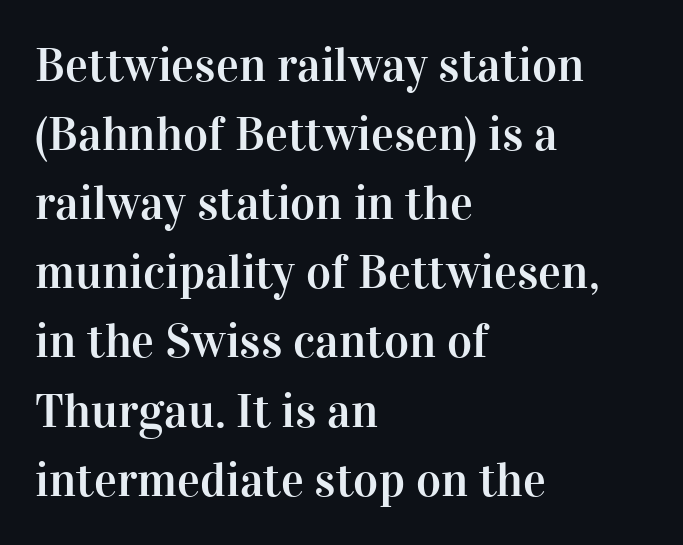
The space directly below the letters is spotless. Is there any slant? The stems are plumb. Is the letter spacing exaggerated? No — it looks like the ordinary default. A typesetter would call this proportional, since set widths differ per character.
